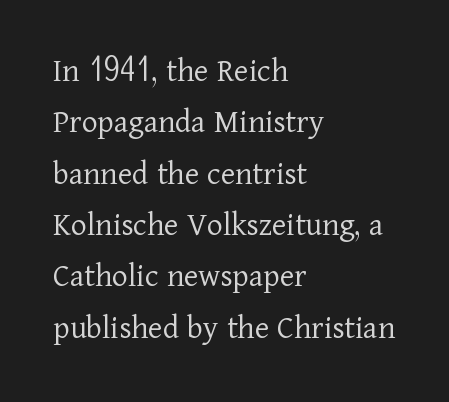
The image shows 34 px light serif type, upright; set left-aligned, normal line spacing (1.51x), normal letter spacing, not underlined; low stroke contrast and a medium x-height.
